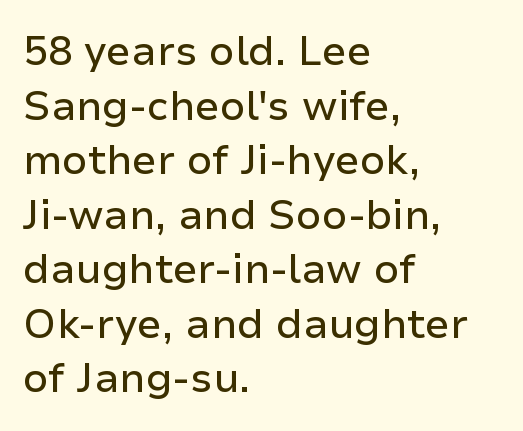
Q: Is the text italic (slanted)? A: No, it is upright.
Q: Is the typeface a serif or a sans-serif typeface? A: Sans-serif.
Q: Is the text underlined? A: No.
Q: How is the paragraph aligned? A: Left-aligned.
Q: Is the spacing between letters normal or unusually wide? A: Normal.
Q: Is the spacing between lines tight, normal or loose? A: Normal.
Q: Width (condensed, normal, or wide)? A: Normal.
Q: Stroke contrast? A: Low.
Q: x-height? A: Medium.
Q: Monospaced? A: No.
